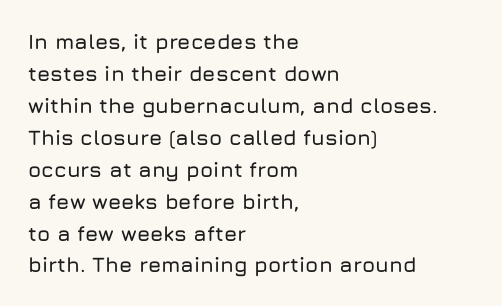
Q: Is the text italic (slanted)? A: No, it is upright.
Q: Is the text underlined? A: No.
Q: How is the paragraph aligned? A: Left-aligned.
Q: Is the spacing between letters normal or unusually wide? A: Normal.
Q: Is the spacing between lines tight, normal or loose? A: Normal.
